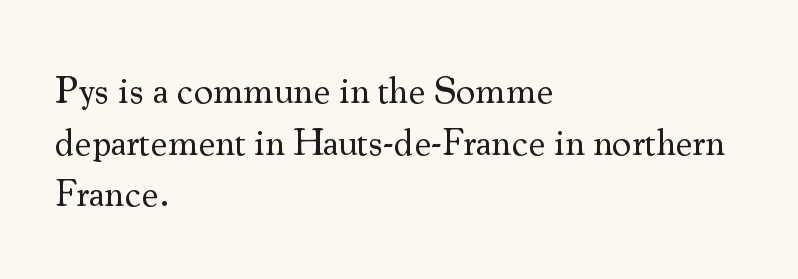
{"serif": "yes", "italic": "no", "bold": "no", "weight": "regular", "width": "normal", "stroke_contrast": "medium", "x_height": "small", "monospaced": "no", "underline": "no", "align": "left", "line_spacing": "normal", "line_spacing_ratio": 1.36, "letter_spacing": "normal", "letter_spacing_em": 0.0, "glyph_px": 38}
